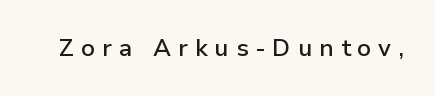
Unmarked baselines from the first word to the last. Display-style spreading of the glyphs; the letterfit is very open. Stems and bowls a touch heavier than normal — semibold. When letters stand straight like this, we call the style roman or upright.
